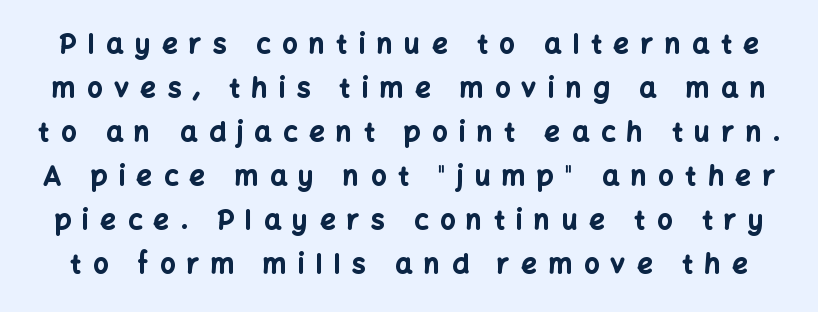
Q: Is the text bold? A: Yes.
Q: Is the text italic (slanted)? A: No, it is upright.
Q: Is the text underlined? A: No.
Q: Is the spacing between letters normal or unusually wide? A: Unusually wide.
Q: Is the spacing between lines tight, normal or loose? A: Normal.
